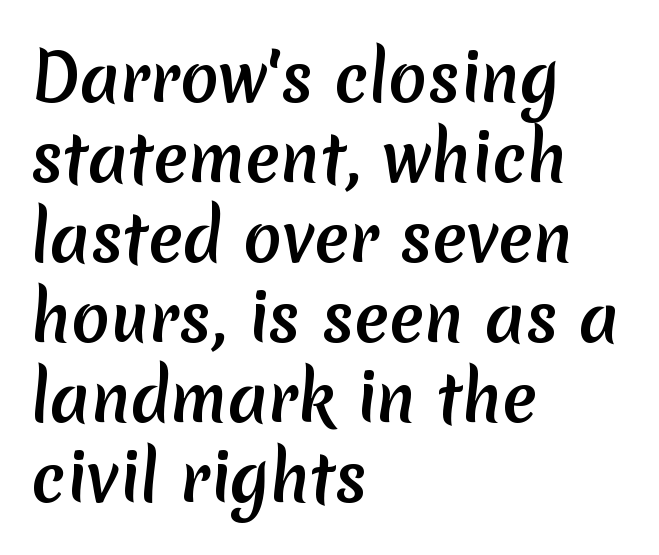
Visually the block forms a straight wall on the left and a jagged coastline on the right. Default kerning and tracking; the words read as compact shapes. Decoration check: the copy has no underline. The rows are spaced the way most documents space them. In terms of weight, the rendering is a true, heavy bold. Unlike a traditional serif, this face leaves its strokes unadorned.
